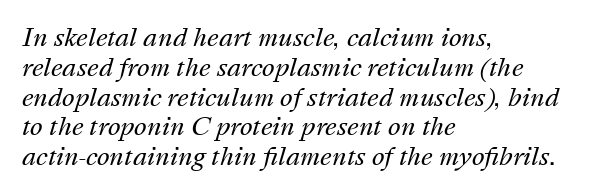
Compared with a typical body face, this is equally light or lighter still. The typesetter chose a ragged-right arrangement here. Emphasis-style slanted type is in use. The string is rendered with underlining switched off. Spacing between characters is what you'd get straight out of the box.
